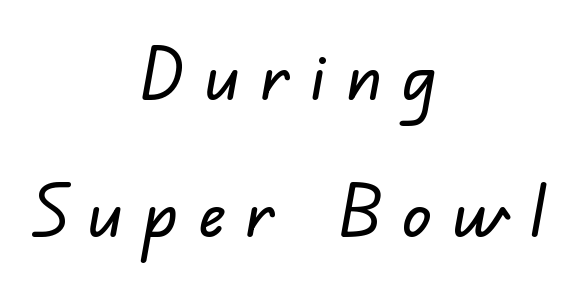
The image shows 72 px sans-serif type; set centered, loose line spacing (1.9x), unusually wide letter spacing (+0.29 em), not underlined; low stroke contrast and a small x-height.
